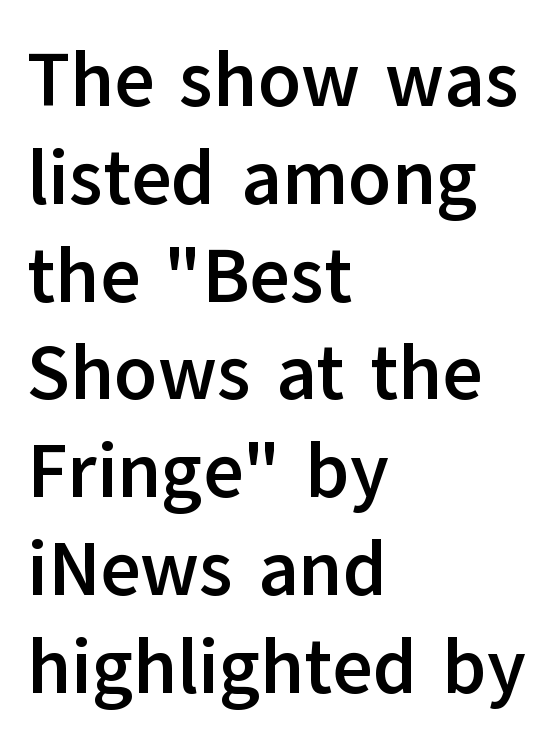
The image shows 77 px semibold sans-serif type, upright; set left-aligned, normal line spacing (1.27x), normal letter spacing, not underlined; low stroke contrast and a medium x-height.
